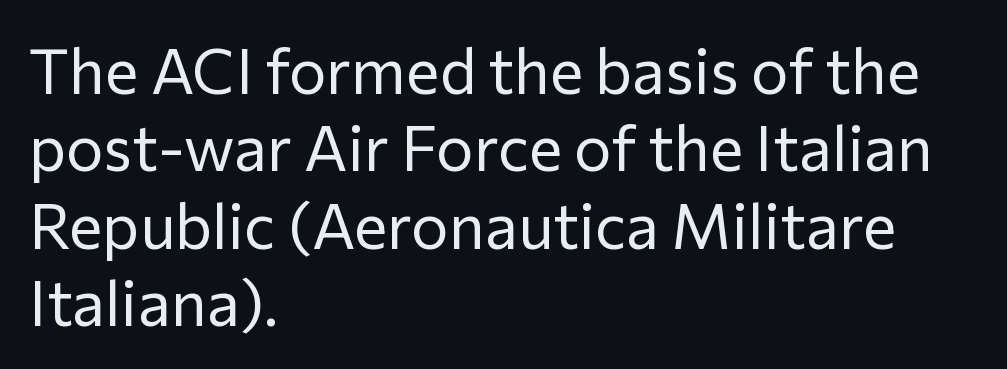
Q: Is the text bold? A: No.
Q: Is the text italic (slanted)? A: No, it is upright.
Q: Is the typeface a serif or a sans-serif typeface? A: Sans-serif.
Q: Is the text underlined? A: No.
Q: How is the paragraph aligned? A: Left-aligned.
Q: Is the spacing between letters normal or unusually wide? A: Normal.
Q: Width (condensed, normal, or wide)? A: Normal.
Q: Stroke contrast? A: Low.
Q: x-height? A: Medium.
Q: Monospaced? A: No.
